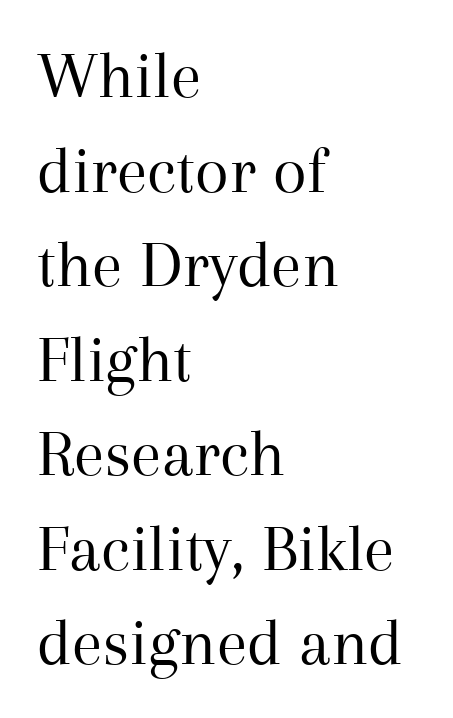
{"serif": "yes", "italic": "no", "bold": "no", "weight": "regular", "width": "normal", "stroke_contrast": "medium", "x_height": "medium", "monospaced": "no", "underline": "no", "align": "left", "line_spacing": "normal", "line_spacing_ratio": 1.37, "letter_spacing": "normal", "letter_spacing_em": 0.0, "glyph_px": 69}
